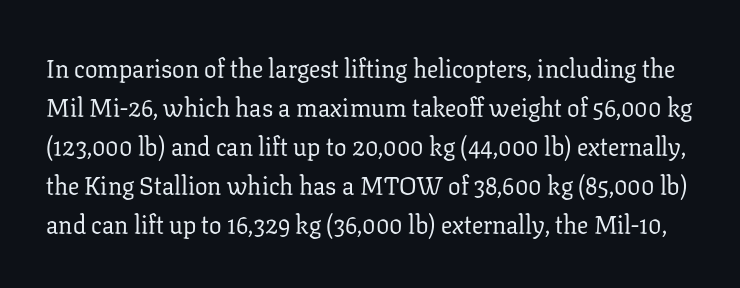
A typesetter would call this leading conventional body-copy spacing. Each row of text sits above clean, open space. The letterforms sit shoulder to shoulder at normal distance. Is the stroke heavy? The answer is a plain regular-or-lighter.
